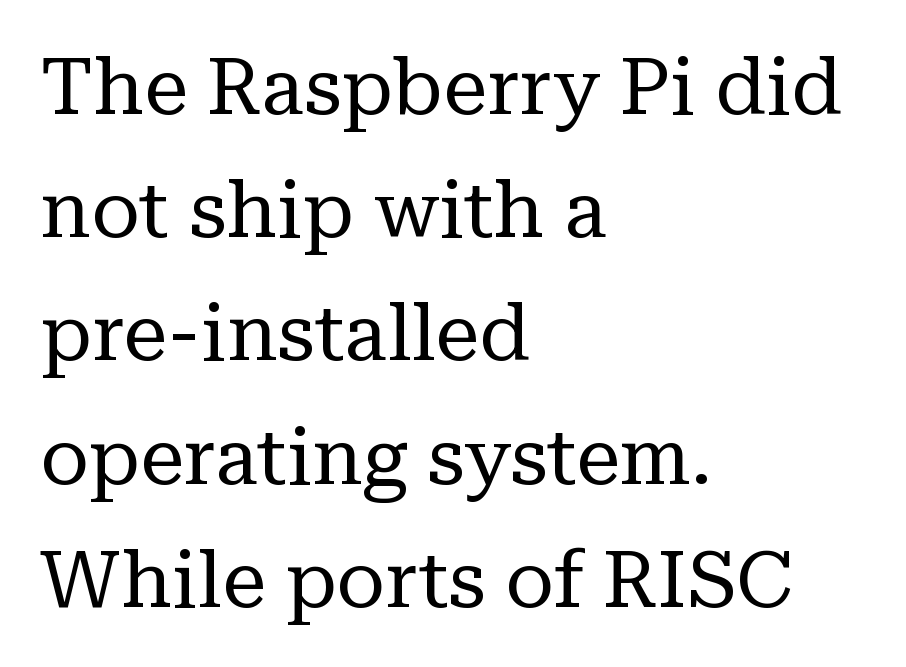
{"serif": "yes", "italic": "no", "bold": "no", "weight": "regular", "width": "normal", "stroke_contrast": "low", "x_height": "medium", "monospaced": "no", "underline": "no", "align": "left", "line_spacing": "normal", "line_spacing_ratio": 1.56, "letter_spacing": "normal", "letter_spacing_em": 0.0, "glyph_px": 79}
